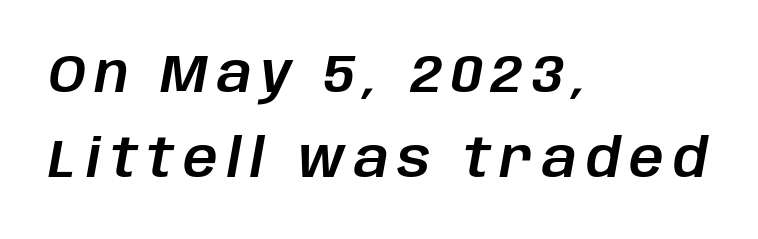
Q: Is the text italic (slanted)? A: Yes, it leans right by about 10 degrees.
Q: Is the text underlined? A: No.
Q: How is the paragraph aligned? A: Left-aligned.
Q: Is the spacing between lines tight, normal or loose? A: Normal.
Q: Width (condensed, normal, or wide)? A: Normal.
Q: Stroke contrast? A: Low.
Q: x-height? A: Large.
Q: Monospaced? A: No.
